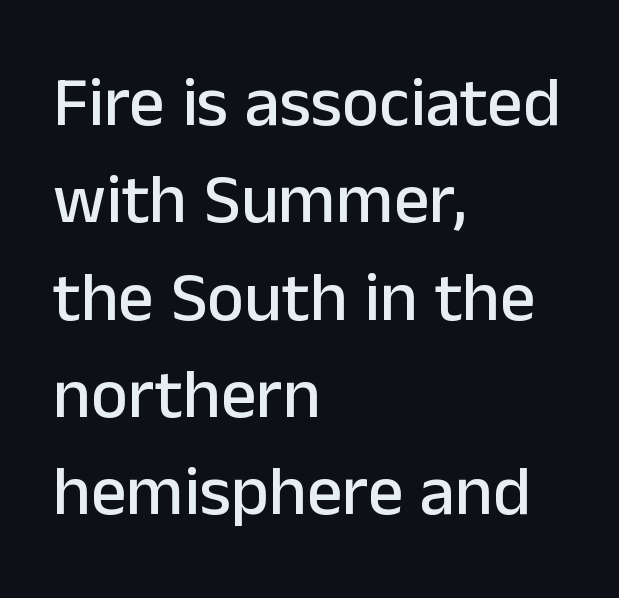
{"serif": "no", "italic": "no", "width": "normal", "stroke_contrast": "low", "x_height": "medium", "monospaced": "no", "underline": "no", "align": "left", "line_spacing": "normal", "line_spacing_ratio": 1.39, "letter_spacing": "normal", "letter_spacing_em": 0.0, "glyph_px": 70}
